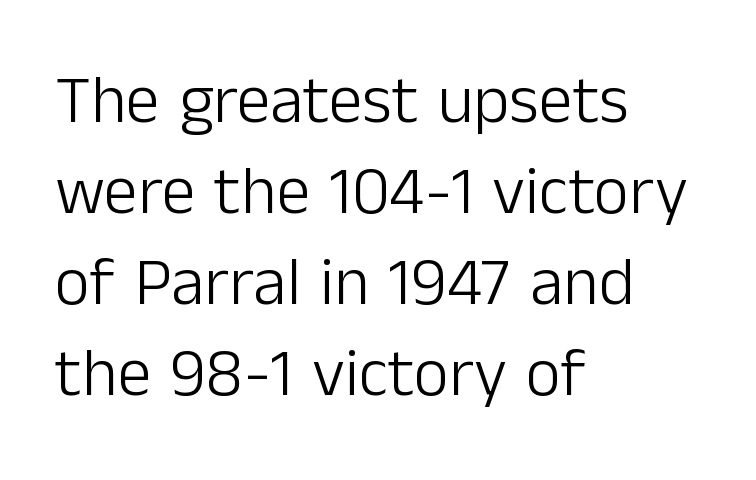
The image shows 68 px light sans-serif type, upright; set left-aligned, normal line spacing (1.34x), normal letter spacing, not underlined; low stroke contrast and a medium x-height.
